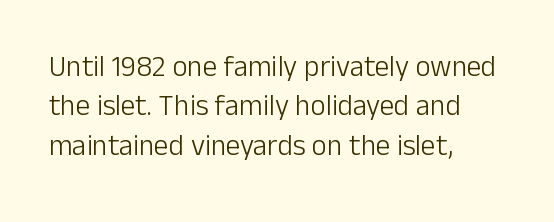
{"serif": "no", "italic": "no", "bold": "no", "weight": "light", "width": "normal", "stroke_contrast": "low", "x_height": "medium", "monospaced": "no", "underline": "no", "align": "left", "line_spacing": "normal", "line_spacing_ratio": 1.36, "letter_spacing": "normal", "letter_spacing_em": 0.0, "glyph_px": 29}
